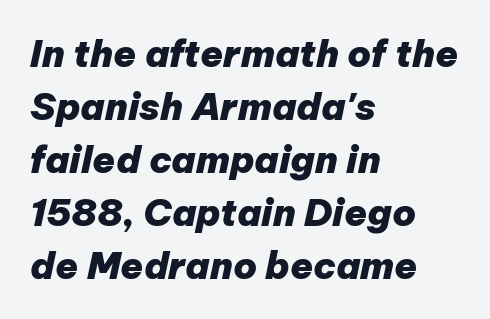
{"italic": "yes", "lean": "right", "slant_degrees": 12, "bold": "yes", "weight": "heavy", "width": "normal", "stroke_contrast": "low", "x_height": "medium", "monospaced": "no", "underline": "no", "align": "left", "line_spacing": "normal", "line_spacing_ratio": 1.43, "letter_spacing": "normal", "letter_spacing_em": 0.0, "glyph_px": 37}
